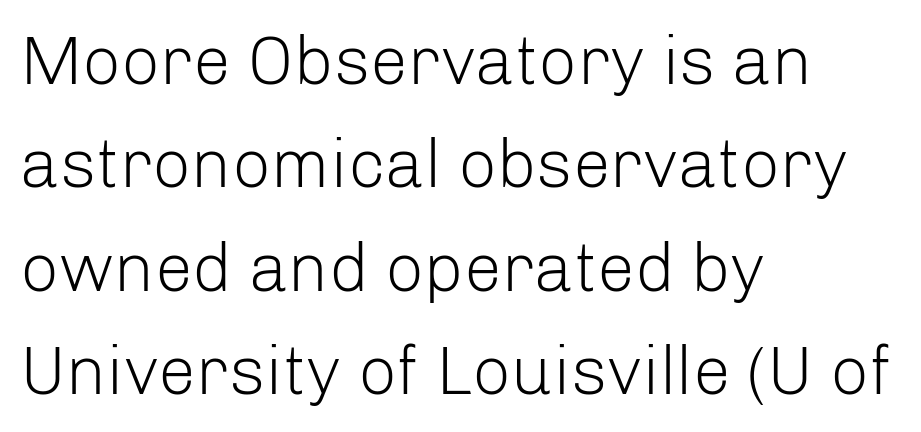
Q: Is the text bold? A: No.
Q: Is the text italic (slanted)? A: No, it is upright.
Q: Is the typeface a serif or a sans-serif typeface? A: Sans-serif.
Q: Is the text underlined? A: No.
Q: How is the paragraph aligned? A: Left-aligned.
Q: Is the spacing between letters normal or unusually wide? A: Normal.
Q: Is the spacing between lines tight, normal or loose? A: Normal.
Q: Width (condensed, normal, or wide)? A: Normal.
Q: Stroke contrast? A: Low.
Q: x-height? A: Medium.
Q: Monospaced? A: No.
